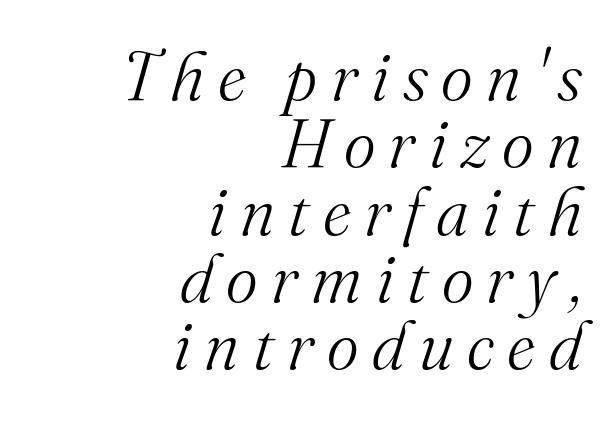
The image shows 68 px light serif type, italic (leaning right); set right-aligned, tight line spacing (0.99x), unusually wide letter spacing (+0.2 em), not underlined; medium stroke contrast and a small x-height.
